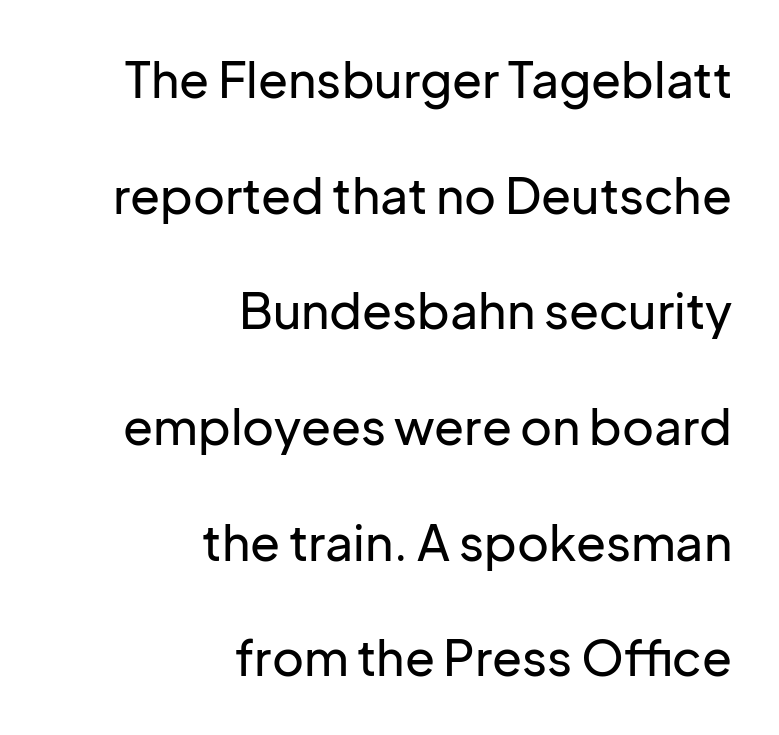
Q: Is the text italic (slanted)? A: No, it is upright.
Q: Is the typeface a serif or a sans-serif typeface? A: Sans-serif.
Q: Is the text underlined? A: No.
Q: How is the paragraph aligned? A: Right-aligned.
Q: Is the spacing between letters normal or unusually wide? A: Normal.
Q: Is the spacing between lines tight, normal or loose? A: Loose.
Q: Width (condensed, normal, or wide)? A: Normal.
Q: Stroke contrast? A: Low.
Q: x-height? A: Medium.
Q: Monospaced? A: No.
